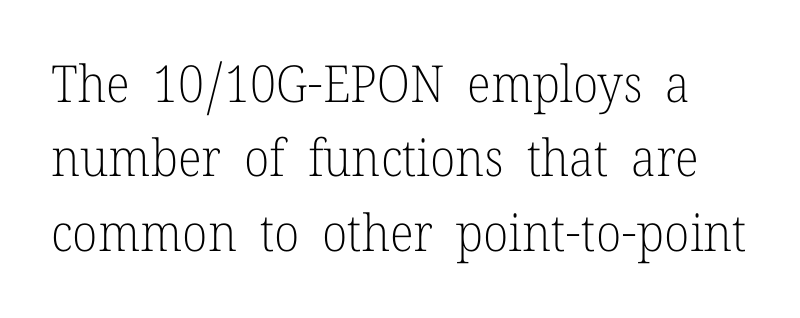
Q: Is the text bold? A: No.
Q: Is the text italic (slanted)? A: No, it is upright.
Q: Is the typeface a serif or a sans-serif typeface? A: Serif.
Q: Is the text underlined? A: No.
Q: Is the spacing between letters normal or unusually wide? A: Normal.
Q: Is the spacing between lines tight, normal or loose? A: Normal.
Q: Width (condensed, normal, or wide)? A: Normal.
Q: Stroke contrast? A: Low.
Q: x-height? A: Medium.
Q: Monospaced? A: No.
